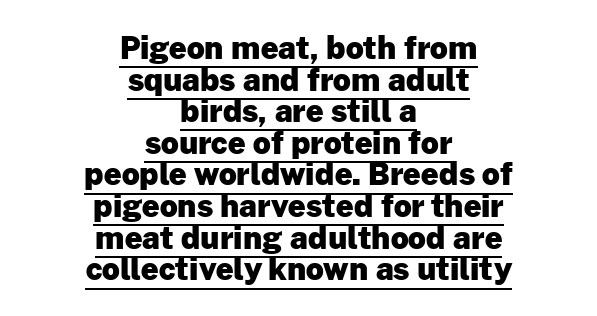
Q: Is the text bold? A: Yes.
Q: Is the text italic (slanted)? A: No, it is upright.
Q: Is the typeface a serif or a sans-serif typeface? A: Sans-serif.
Q: Is the text underlined? A: Yes.
Q: How is the paragraph aligned? A: Centered.
Q: Is the spacing between letters normal or unusually wide? A: Normal.
Q: Is the spacing between lines tight, normal or loose? A: Tight.
Q: Width (condensed, normal, or wide)? A: Normal.
Q: Stroke contrast? A: Low.
Q: x-height? A: Medium.
Q: Monospaced? A: No.
